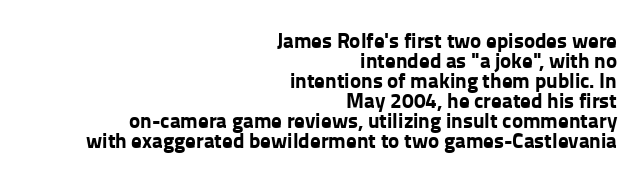
Q: Is the text bold? A: Yes.
Q: Is the text italic (slanted)? A: No, it is upright.
Q: Is the text underlined? A: No.
Q: How is the paragraph aligned? A: Right-aligned.
Q: Is the spacing between letters normal or unusually wide? A: Normal.
Q: Is the spacing between lines tight, normal or loose? A: Tight.
